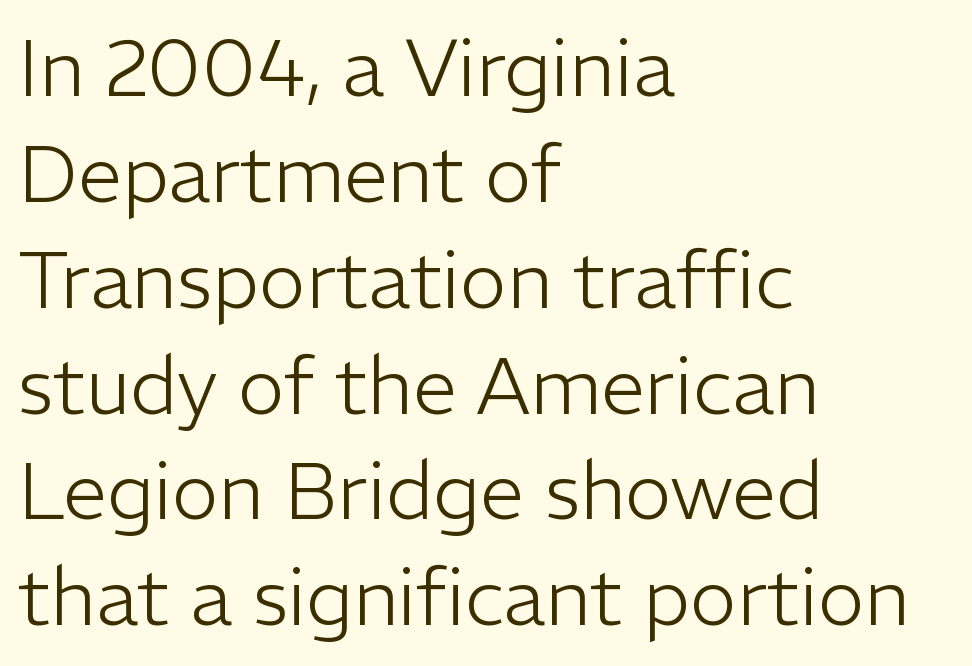
Between one letter and the next there's only the usual sliver of space. The specimen omits any rule beneath the text block's lines. Vertical spacing — default. The face used here is proportionally spaced, like ordinary book or web type. This reads as an unemphasized weight, regular at the heaviest.
